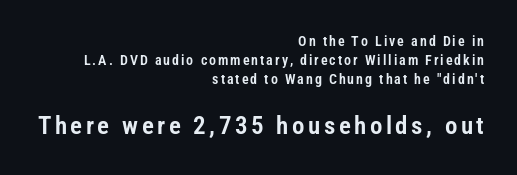
The image shows 25 px text type, upright; set right-aligned, normal line spacing (1.36x), not underlined; the second (bottom) block is 1.79x larger.
